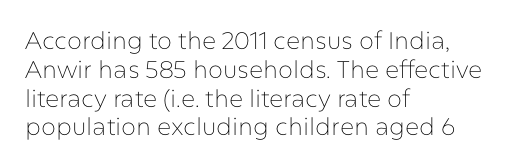
The image shows 24 px text type, upright; set left-aligned, line spacing 1.2x, normal letter spacing, not underlined.
